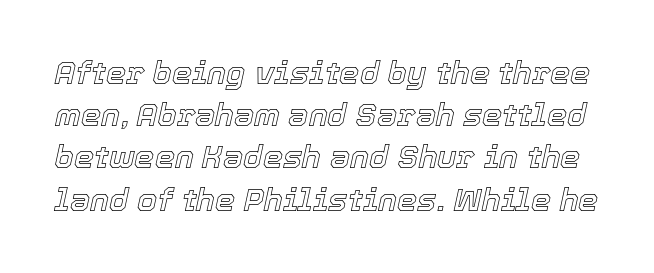
Q: Is the text italic (slanted)? A: Yes, it leans right by about 12 degrees.
Q: Is the text underlined? A: No.
Q: Is the spacing between letters normal or unusually wide? A: Normal.
Q: Is the spacing between lines tight, normal or loose? A: Normal.
Q: Width (condensed, normal, or wide)? A: Normal.
Q: x-height? A: Medium.
Q: Monospaced? A: No.
